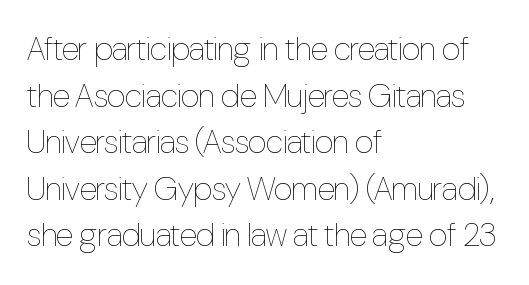
No chunkiness to these letters — they're not bold. Rule under the text: the space is simply empty. The horizontal fit of the characters is conventional and even. The paragraph has a hard left edge and a soft right edge. Proportional: the letters do not fall into vertical columns.
